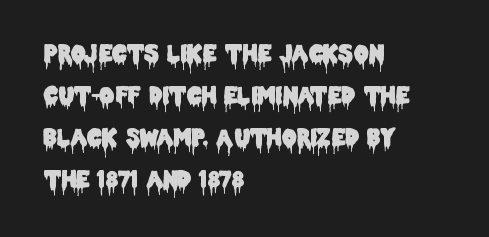
Q: Is the text italic (slanted)? A: No, it is upright.
Q: Is the text underlined? A: No.
Q: How is the paragraph aligned? A: Left-aligned.
Q: Is the spacing between letters normal or unusually wide? A: Normal.
